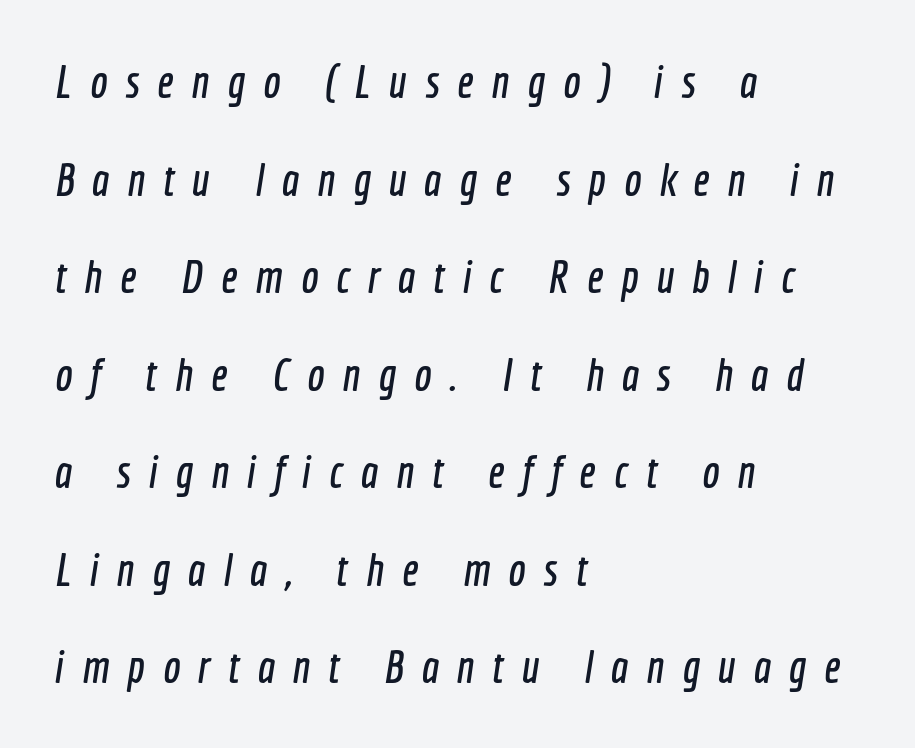
Note the varied advance widths — an 'i' is clearly narrower than an 'm'. These lines stack with their left ends in a neat column. Letter spacing: wide. This rendering features lettering with no underline. Serif or sans? Sans — the stroke terminals are bare.
